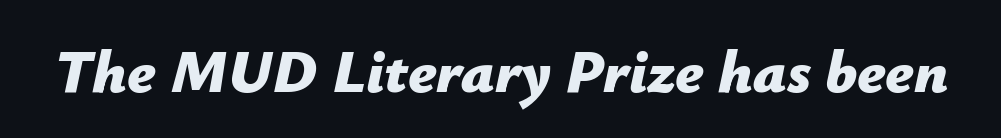
{"italic": "yes", "lean": "right", "slant_degrees": 12, "bold": "yes", "weight": "bold", "width": "normal", "stroke_contrast": "low", "x_height": "medium", "monospaced": "no", "underline": "no", "letter_spacing": "normal", "letter_spacing_em": 0.0, "glyph_px": 60}
